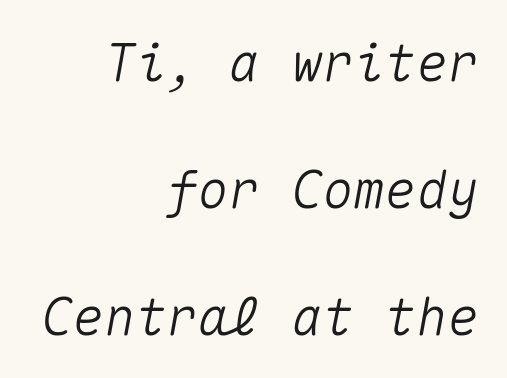
Q: Is the text italic (slanted)? A: Yes, it leans right by about 10 degrees.
Q: Is the text underlined? A: No.
Q: How is the paragraph aligned? A: Right-aligned.
Q: Is the spacing between letters normal or unusually wide? A: Normal.
Q: Is the spacing between lines tight, normal or loose? A: Loose.
Q: Width (condensed, normal, or wide)? A: Normal.
Q: Stroke contrast? A: Medium.
Q: x-height? A: Medium.
Q: Monospaced? A: Yes.
